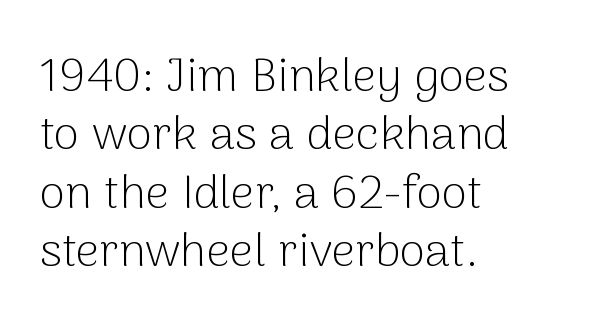
Q: Is the text bold? A: No.
Q: Is the text italic (slanted)? A: No, it is upright.
Q: Is the typeface a serif or a sans-serif typeface? A: Sans-serif.
Q: Is the text underlined? A: No.
Q: How is the paragraph aligned? A: Left-aligned.
Q: Is the spacing between letters normal or unusually wide? A: Normal.
Q: Width (condensed, normal, or wide)? A: Normal.
Q: Stroke contrast? A: Low.
Q: x-height? A: Medium.
Q: Monospaced? A: No.
